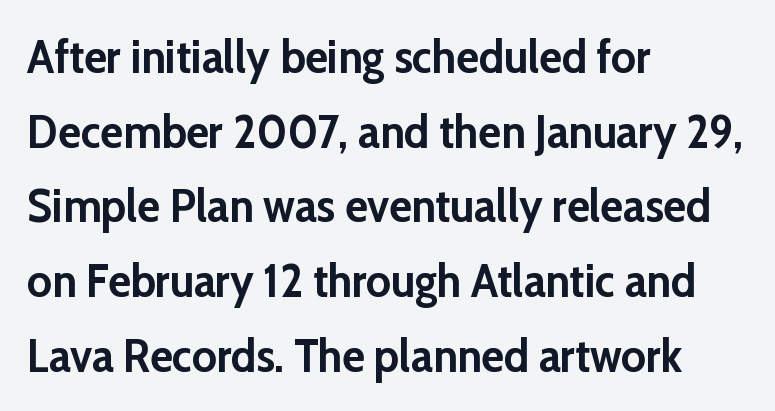
Q: Is the text bold? A: Yes.
Q: Is the text italic (slanted)? A: No, it is upright.
Q: Is the typeface a serif or a sans-serif typeface? A: Sans-serif.
Q: Is the text underlined? A: No.
Q: How is the paragraph aligned? A: Left-aligned.
Q: Is the spacing between letters normal or unusually wide? A: Normal.
Q: Is the spacing between lines tight, normal or loose? A: Normal.
Q: Width (condensed, normal, or wide)? A: Normal.
Q: Stroke contrast? A: Low.
Q: x-height? A: Medium.
Q: Monospaced? A: No.
